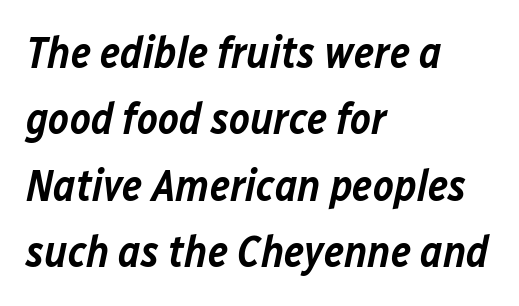
The image shows 44 px semibold type, italic (leaning right); set left-aligned, normal line spacing (1.51x), normal letter spacing, not underlined; low stroke contrast and a medium x-height.
